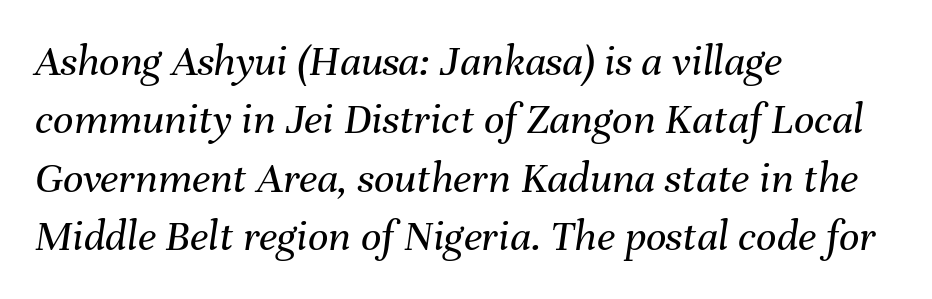
The image shows 45 px regular-weight type, italic (leaning right); set left-aligned, normal line spacing (1.3x), normal letter spacing, not underlined; medium stroke contrast and a medium x-height.
